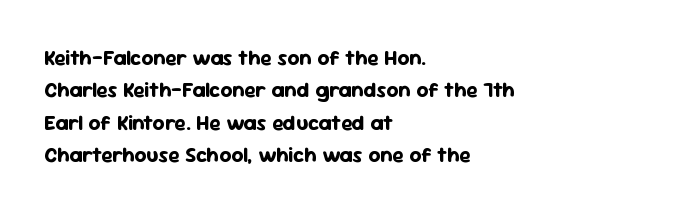
Unlike italic type, these characters show no tilt at all. Line starts are locked; line ends wander. Characters follow at the spacing the type designer built in. On the weight axis this lands at bold, roughly 700. The passage shown is not underscored anywhere.
